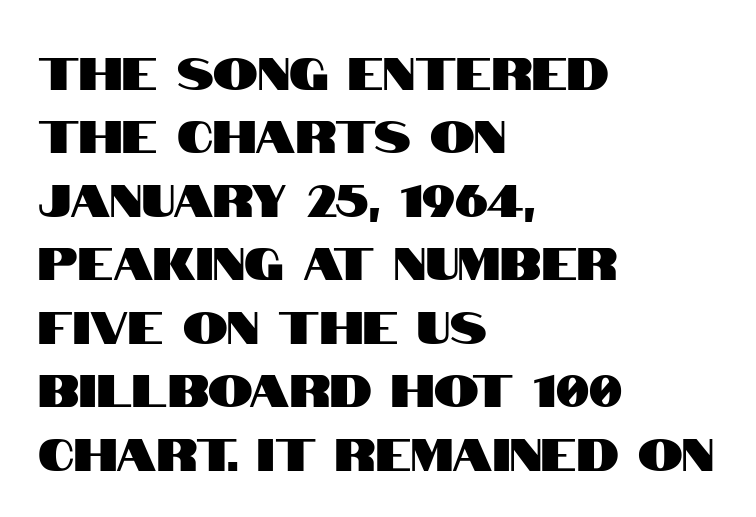
Letter spacing: default. These lines were composed using upright roman letters. Students, observe: this is what conventionally led text looks like. Check under the words: just untouched page. Does the type have serifs? No, each stem ends abruptly. Every row of glyphs begins at an identical x-position on the left.
